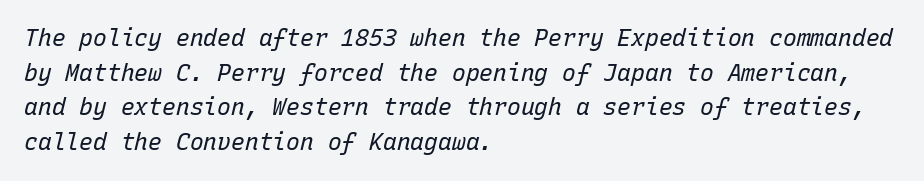
The image shows 23 px text type, italic (leaning right); set left-aligned, normal line spacing (1.51x), normal letter spacing, not underlined.
